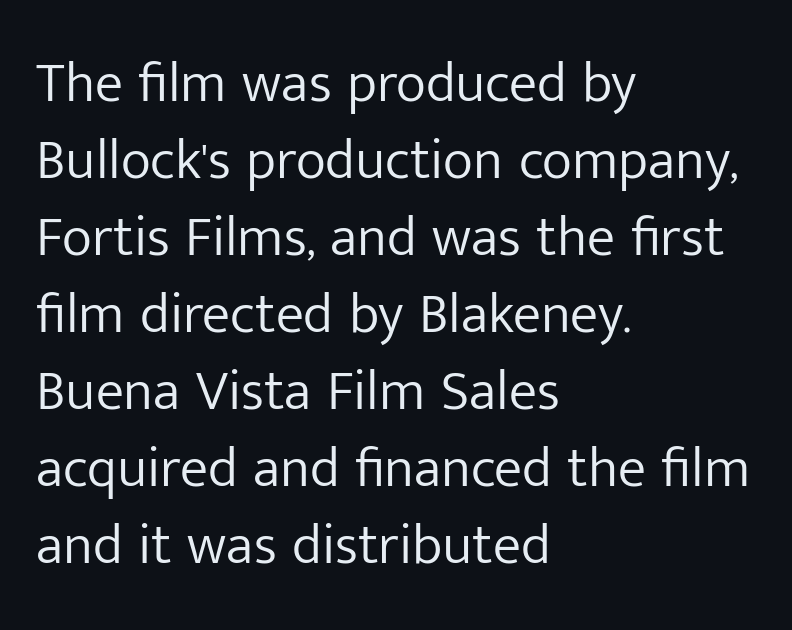
Q: Is the text bold? A: No.
Q: Is the text italic (slanted)? A: No, it is upright.
Q: Is the typeface a serif or a sans-serif typeface? A: Sans-serif.
Q: Is the text underlined? A: No.
Q: How is the paragraph aligned? A: Left-aligned.
Q: Is the spacing between letters normal or unusually wide? A: Normal.
Q: Is the spacing between lines tight, normal or loose? A: Normal.
Q: Width (condensed, normal, or wide)? A: Normal.
Q: Stroke contrast? A: Low.
Q: x-height? A: Medium.
Q: Monospaced? A: No.
